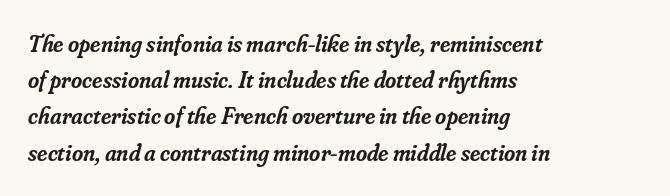
The image shows 24 px text type, italic (leaning right); set left-aligned, normal line spacing (1.51x), normal letter spacing, not underlined.
